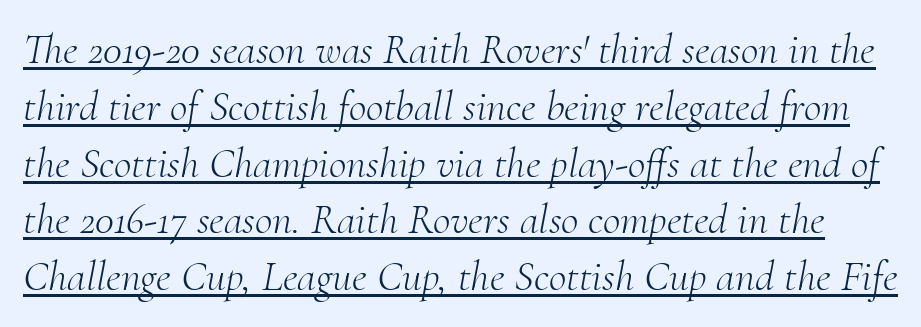
The image shows 43 px light serif type, italic (leaning right); set normal line spacing (1.32x), normal letter spacing, underlined; medium stroke contrast and a small x-height.
